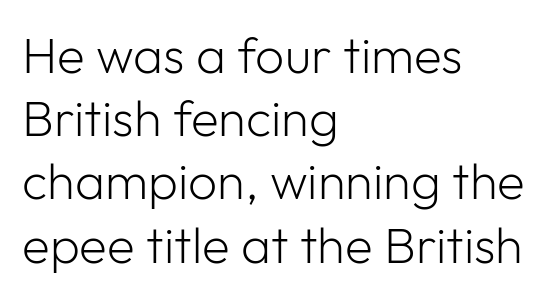
Is this a fixed-width face? No — the glyphs have proportional, varying widths. Serif or sans? Sans — the stroke terminals are bare. Every row of glyphs begins at an identical x-position on the left. The characters are drawn with everyday or finer stroke widths.
